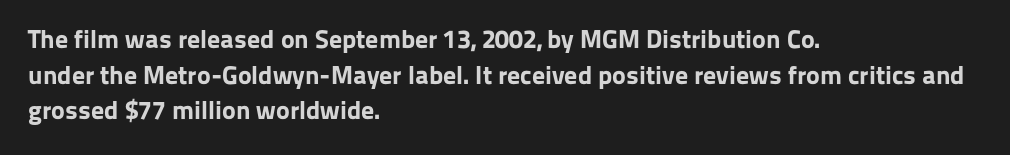
{"italic": "no", "bold": "yes", "underline": "no", "align": "left", "line_spacing": "normal", "line_spacing_ratio": 1.37, "letter_spacing": "normal", "letter_spacing_em": 0.0, "glyph_px": 26}
